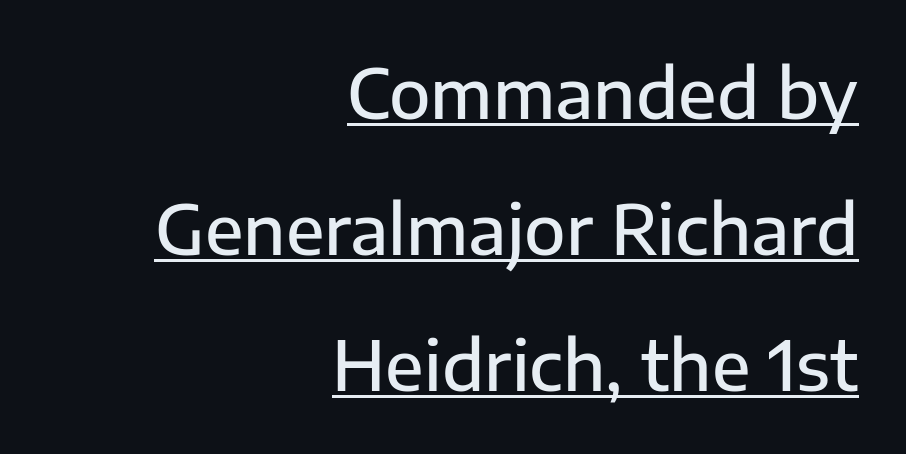
Q: Is the text bold? A: Semi-bold.
Q: Is the text italic (slanted)? A: No, it is upright.
Q: Is the typeface a serif or a sans-serif typeface? A: Sans-serif.
Q: Is the text underlined? A: Yes.
Q: How is the paragraph aligned? A: Right-aligned.
Q: Is the spacing between letters normal or unusually wide? A: Normal.
Q: Is the spacing between lines tight, normal or loose? A: Loose.
Q: Width (condensed, normal, or wide)? A: Normal.
Q: Stroke contrast? A: Low.
Q: x-height? A: Medium.
Q: Monospaced? A: No.
